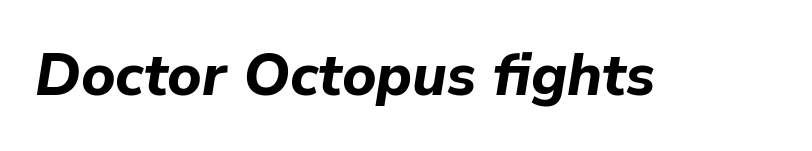
Q: Is the text bold? A: Yes.
Q: Is the text italic (slanted)? A: Yes, it leans right by about 9 degrees.
Q: Is the text underlined? A: No.
Q: Is the spacing between letters normal or unusually wide? A: Normal.
Q: Width (condensed, normal, or wide)? A: Normal.
Q: Stroke contrast? A: Low.
Q: x-height? A: Medium.
Q: Monospaced? A: No.
